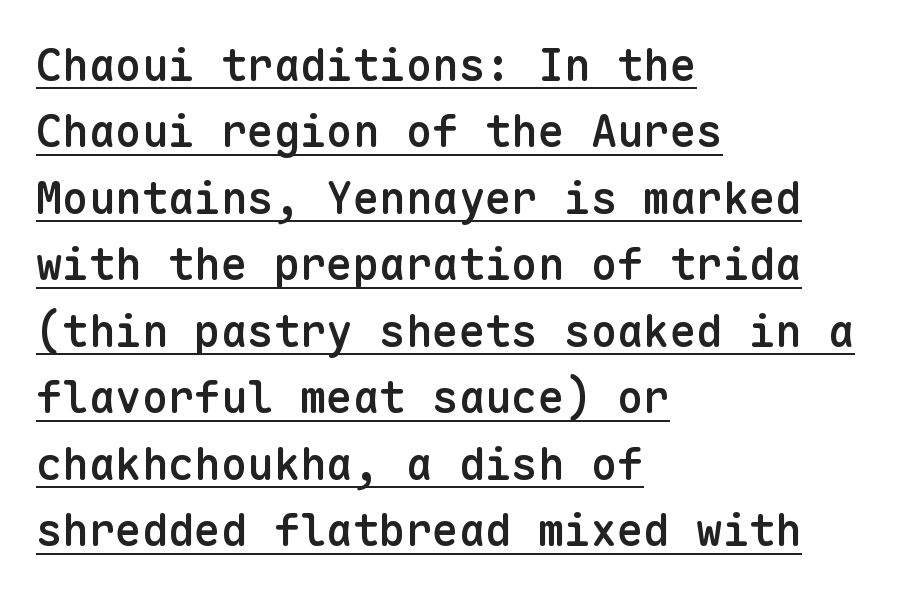
{"serif": "no", "italic": "no", "bold": "semi", "weight": "semibold", "width": "normal", "stroke_contrast": "low", "x_height": "medium", "monospaced": "yes", "underline": "yes", "align": "left", "line_spacing": "normal", "line_spacing_ratio": 1.51, "letter_spacing": "normal", "letter_spacing_em": 0.0, "glyph_px": 44}
